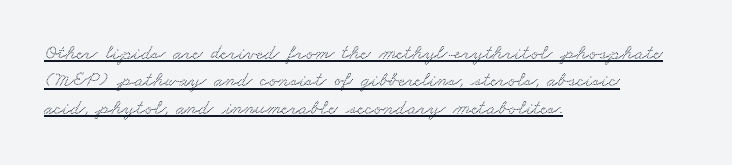
{"underline": "yes", "align": "left", "line_spacing": "normal", "line_spacing_ratio": 1.3, "letter_spacing": "normal", "letter_spacing_em": 0.0, "glyph_px": 21}
